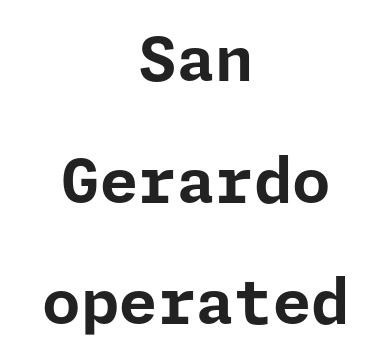
The image shows 62 px bold sans-serif type, upright; set centered, loose line spacing (1.96x), normal letter spacing, not underlined; low stroke contrast and a medium x-height.
